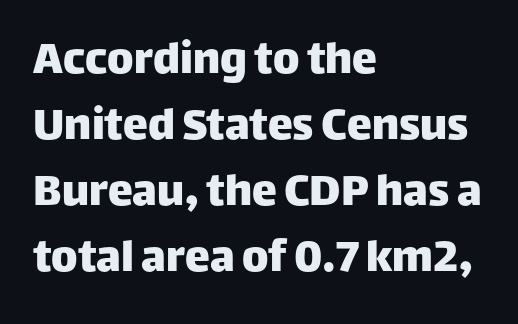
Interline gaps are of average width in this sample. Line starts are locked; line ends wander. Default kerning and tracking; the words read as compact shapes. The type family on display is of the sans-serif kind. Has an underline been added? It has not.
